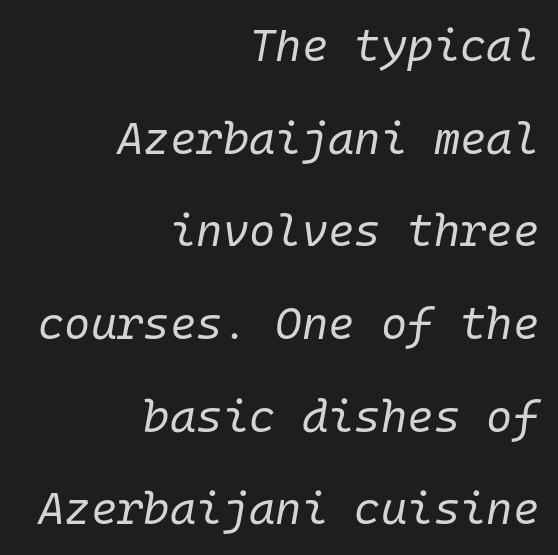
Q: Is the text bold? A: No.
Q: Is the text italic (slanted)? A: Yes, it leans right by about 10 degrees.
Q: Is the text underlined? A: No.
Q: How is the paragraph aligned? A: Right-aligned.
Q: Is the spacing between letters normal or unusually wide? A: Normal.
Q: Is the spacing between lines tight, normal or loose? A: Loose.
Q: Width (condensed, normal, or wide)? A: Normal.
Q: Stroke contrast? A: Low.
Q: x-height? A: Medium.
Q: Monospaced? A: Yes.
